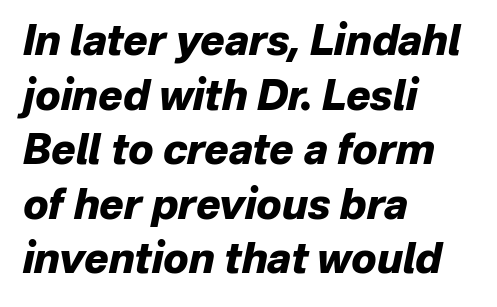
{"italic": "yes", "lean": "right", "slant_degrees": 12, "bold": "yes", "weight": "heavy", "width": "normal", "stroke_contrast": "low", "x_height": "medium", "monospaced": "no", "underline": "no", "align": "left", "line_spacing": "normal", "line_spacing_ratio": 1.33, "letter_spacing": "normal", "letter_spacing_em": 0.0, "glyph_px": 41}
